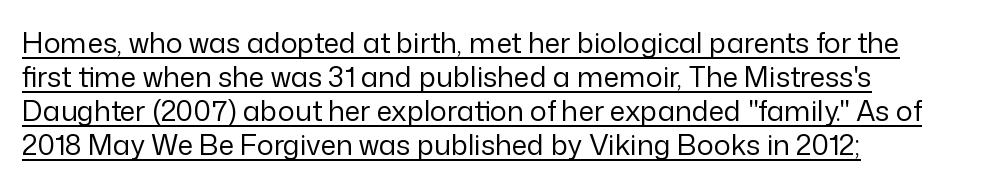
Q: Is the text bold? A: No.
Q: Is the text italic (slanted)? A: No, it is upright.
Q: Is the typeface a serif or a sans-serif typeface? A: Sans-serif.
Q: Is the text underlined? A: Yes.
Q: How is the paragraph aligned? A: Left-aligned.
Q: Is the spacing between letters normal or unusually wide? A: Normal.
Q: Width (condensed, normal, or wide)? A: Normal.
Q: Stroke contrast? A: Low.
Q: x-height? A: Medium.
Q: Monospaced? A: No.
